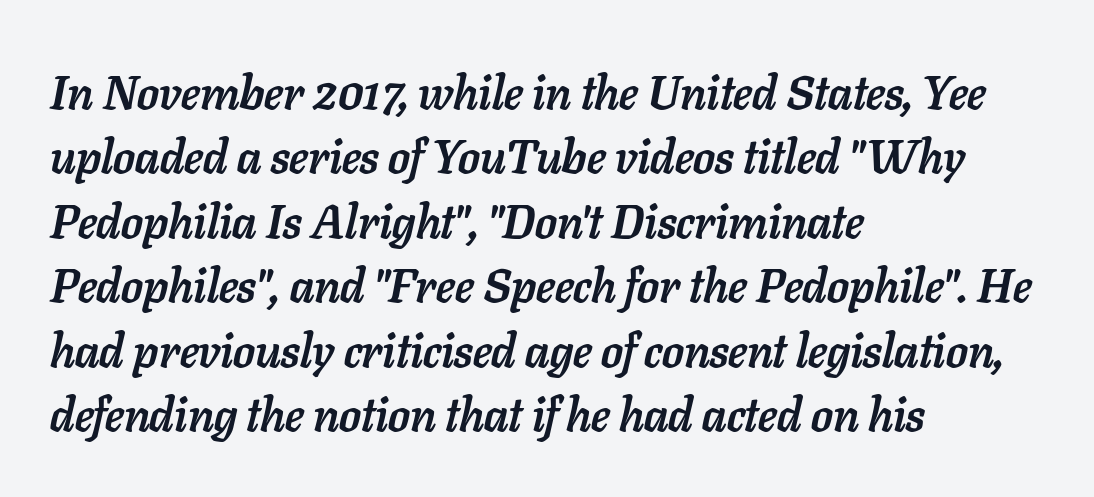
The image shows 47 px semibold type, italic (leaning right); set left-aligned, normal line spacing (1.37x), normal letter spacing, not underlined; low stroke contrast and a medium x-height.
